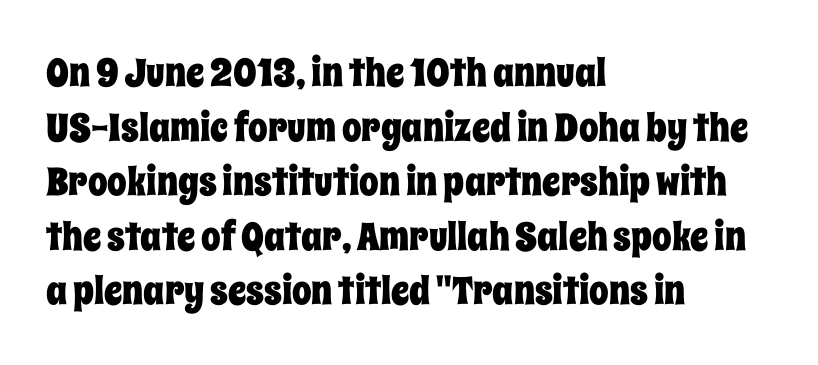
Q: Is the text italic (slanted)? A: No, it is upright.
Q: Is the text underlined? A: No.
Q: How is the paragraph aligned? A: Left-aligned.
Q: Is the spacing between letters normal or unusually wide? A: Normal.
Q: Is the spacing between lines tight, normal or loose? A: Normal.
Q: Width (condensed, normal, or wide)? A: Condensed.
Q: Stroke contrast? A: Low.
Q: x-height? A: Large.
Q: Monospaced? A: No.
